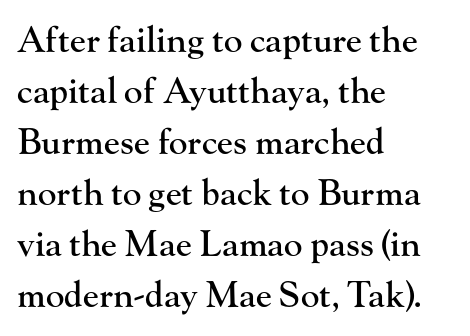
Q: Is the text italic (slanted)? A: No, it is upright.
Q: Is the typeface a serif or a sans-serif typeface? A: Serif.
Q: Is the text underlined? A: No.
Q: How is the paragraph aligned? A: Left-aligned.
Q: Is the spacing between letters normal or unusually wide? A: Normal.
Q: Is the spacing between lines tight, normal or loose? A: Normal.
Q: Width (condensed, normal, or wide)? A: Normal.
Q: Stroke contrast? A: High.
Q: x-height? A: Small.
Q: Monospaced? A: No.
